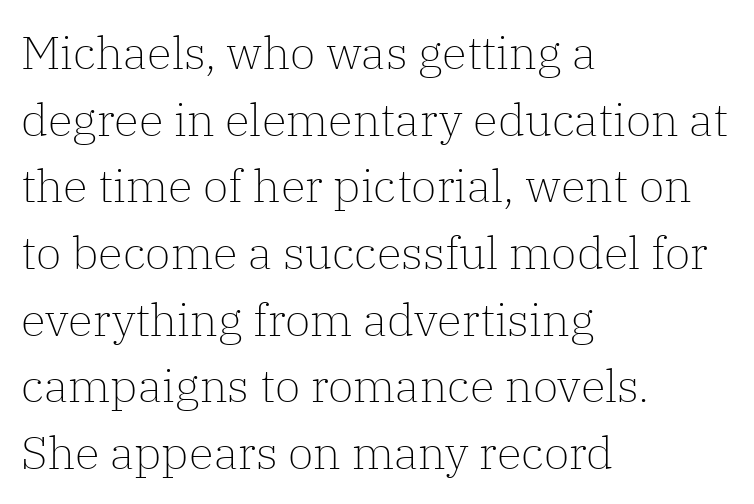
The image shows 46 px light serif type, upright; set left-aligned, normal line spacing (1.45x), normal letter spacing, not underlined; low stroke contrast and a medium x-height.
